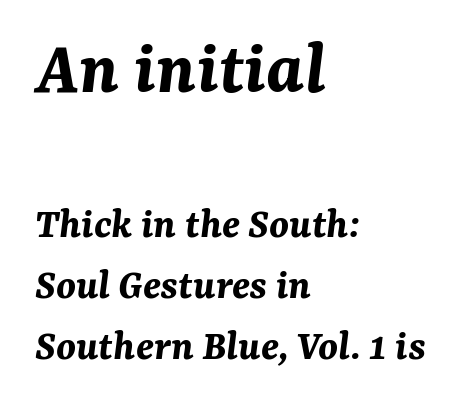
Horizontal bands of white between lines are of average thickness. The whole block is typeset with a tilt. This sample is left-justified, so line endings fall wherever the words run out. Looks like regular typesetting: each glyph gets only the width it needs. Has an underline been added? It has not.
